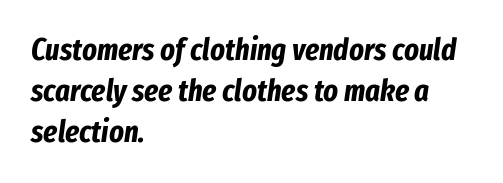
Q: Is the text bold? A: Yes.
Q: Is the text italic (slanted)? A: Yes, it leans right by about 8 degrees.
Q: Is the text underlined? A: No.
Q: How is the paragraph aligned? A: Left-aligned.
Q: Is the spacing between letters normal or unusually wide? A: Normal.
Q: Is the spacing between lines tight, normal or loose? A: Normal.
Q: Width (condensed, normal, or wide)? A: Condensed.
Q: Stroke contrast? A: Low.
Q: x-height? A: Medium.
Q: Monospaced? A: No.
